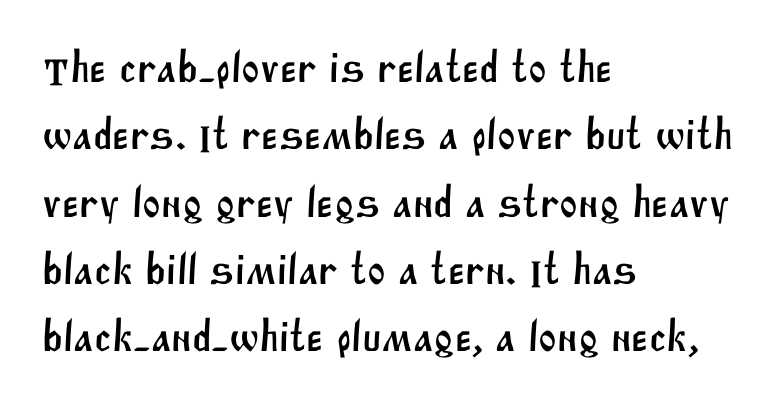
The rendering shows plain stroke endings on the letterforms — a sans-serif design. The text block is weighted toward the left margin, trailing off unevenly rightward. Only glyphs here, with clear space below each row. Line spacing here is normal. Character widths vary here, with narrow letters taking less room than wide ones. Letter spacing: default.
